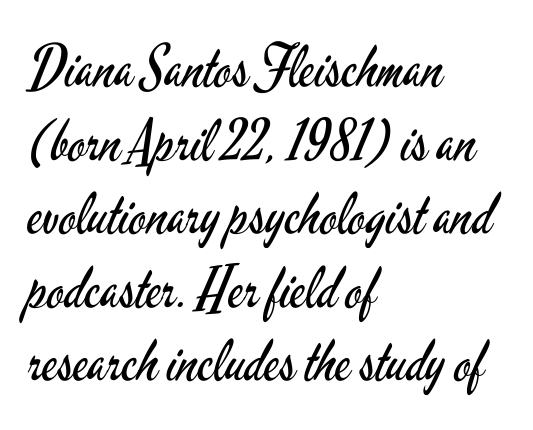
{"serif": "no", "bold": "no", "weight": "regular", "width": "condensed", "stroke_contrast": "low", "x_height": "small", "monospaced": "no", "underline": "no", "align": "left", "line_spacing": "normal", "line_spacing_ratio": 1.29, "letter_spacing": "normal", "letter_spacing_em": 0.0, "glyph_px": 57}
